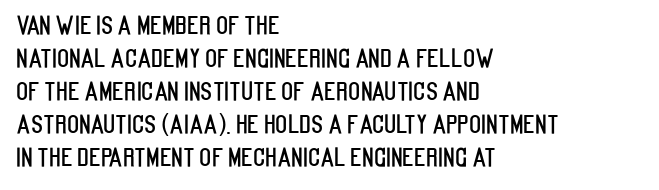
The image shows 25 px text type, upright; set left-aligned, normal line spacing (1.32x), normal letter spacing, not underlined.
